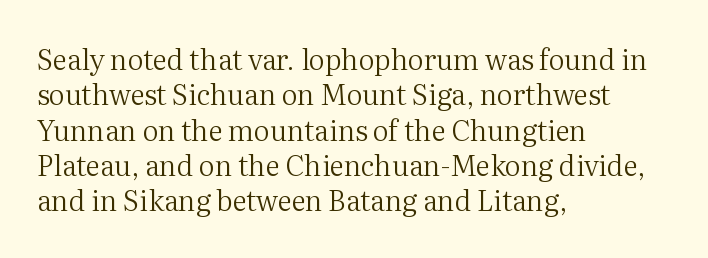
Q: Is the text bold? A: No.
Q: Is the text italic (slanted)? A: No, it is upright.
Q: Is the typeface a serif or a sans-serif typeface? A: Serif.
Q: Is the text underlined? A: No.
Q: How is the paragraph aligned? A: Left-aligned.
Q: Is the spacing between letters normal or unusually wide? A: Normal.
Q: Is the spacing between lines tight, normal or loose? A: Normal.
Q: Width (condensed, normal, or wide)? A: Normal.
Q: Stroke contrast? A: Medium.
Q: x-height? A: Medium.
Q: Monospaced? A: No.
